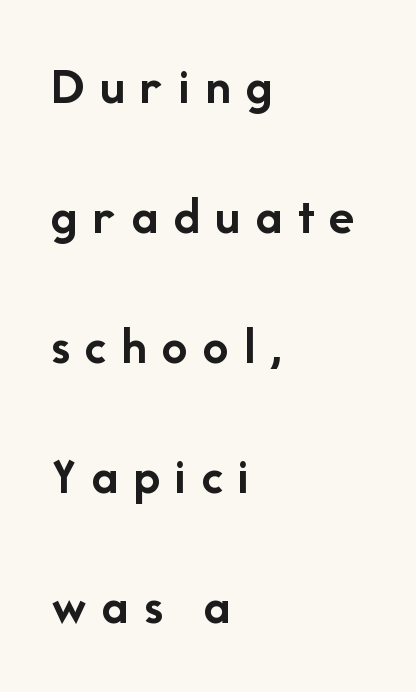
Q: Is the text bold? A: Yes.
Q: Is the text italic (slanted)? A: No, it is upright.
Q: Is the typeface a serif or a sans-serif typeface? A: Sans-serif.
Q: Is the text underlined? A: No.
Q: How is the paragraph aligned? A: Left-aligned.
Q: Is the spacing between letters normal or unusually wide? A: Unusually wide.
Q: Is the spacing between lines tight, normal or loose? A: Loose.
Q: Width (condensed, normal, or wide)? A: Normal.
Q: Stroke contrast? A: Low.
Q: x-height? A: Medium.
Q: Monospaced? A: No.
